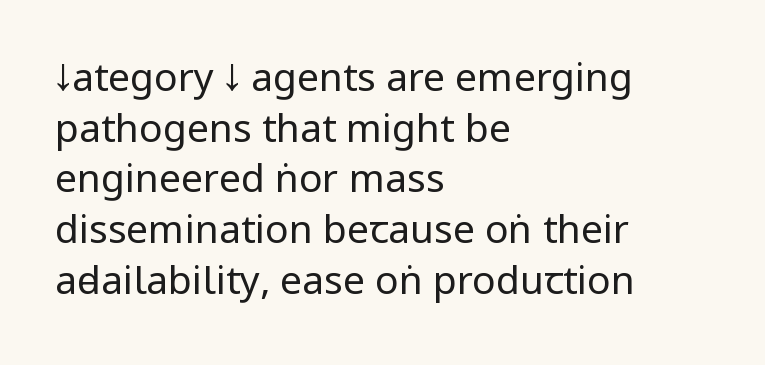
{"serif": "no", "italic": "no", "bold": "no", "weight": "regular", "width": "condensed", "stroke_contrast": "low", "underline": "no", "align": "left", "line_spacing": "normal", "line_spacing_ratio": 1.3, "letter_spacing": "normal", "letter_spacing_em": 0.0, "glyph_px": 39}
